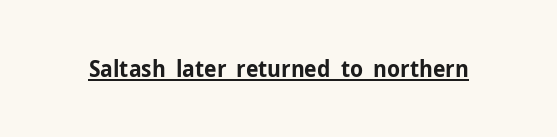
Q: Is the text bold? A: Yes.
Q: Is the text italic (slanted)? A: No, it is upright.
Q: Is the text underlined? A: Yes.
Q: Is the spacing between letters normal or unusually wide? A: Normal.
